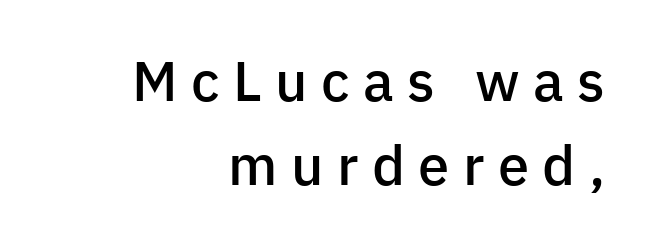
Grotesque or geometric, the face here clearly has no serifs. Descenders are the only things crossing below the line. Normally led — the rows are evenly, conventionally spaced. Posture: upright roman. The rag falls on the left side of this text block. Set as a demibold, roughly 600 on the weight scale.
